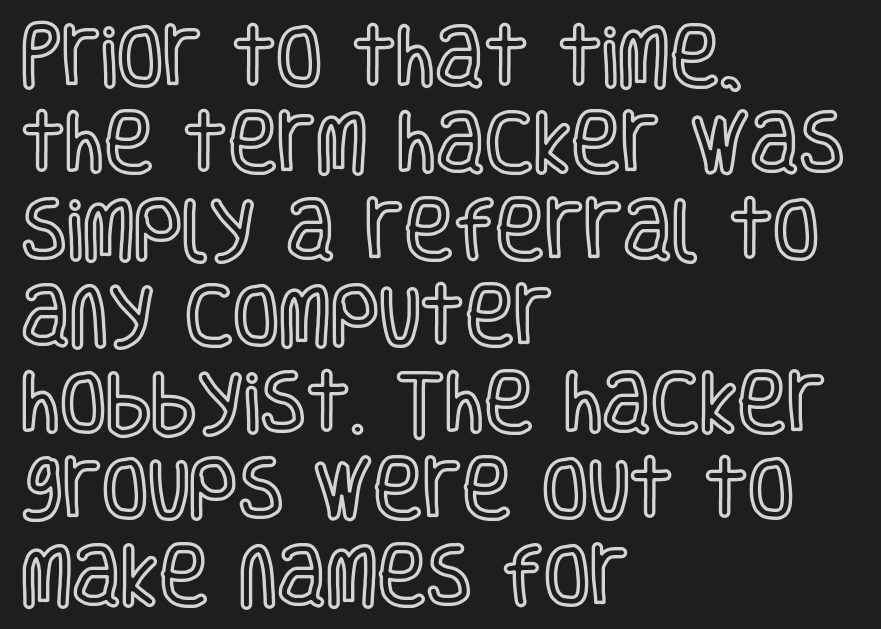
Notice how descenders clear the ascenders below comfortably — that's standard leading. One-word summary of the alignment: left. The foot of each line stays bare and open. The typography opts for an upright posture over an oblique one.
